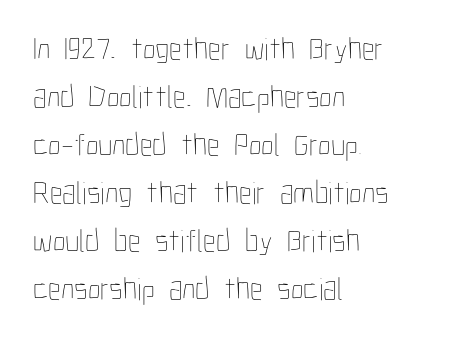
{"italic": "no", "bold": "no", "weight": "thin", "width": "condensed", "stroke_contrast": "low", "x_height": "medium", "monospaced": "no", "underline": "no", "align": "left", "line_spacing": "normal", "line_spacing_ratio": 1.5, "letter_spacing": "normal", "letter_spacing_em": 0.0, "glyph_px": 32}
